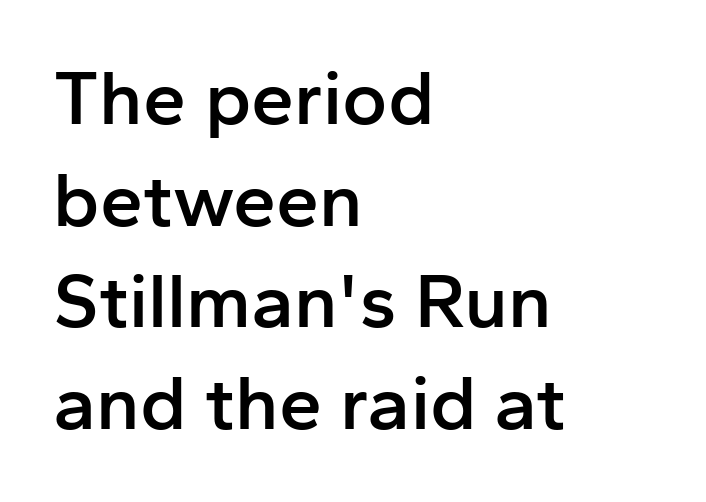
The font is running at a semibold setting, under full bold. Is there much room between lines? A standard amount, neither cramped nor airy. Character widths vary here, with narrow letters taking less room than wide ones. Line starts are locked; line ends wander. What kind of face is this? One without serifs — a sans. Tall strokes in this sample are plumb rather than angled.
